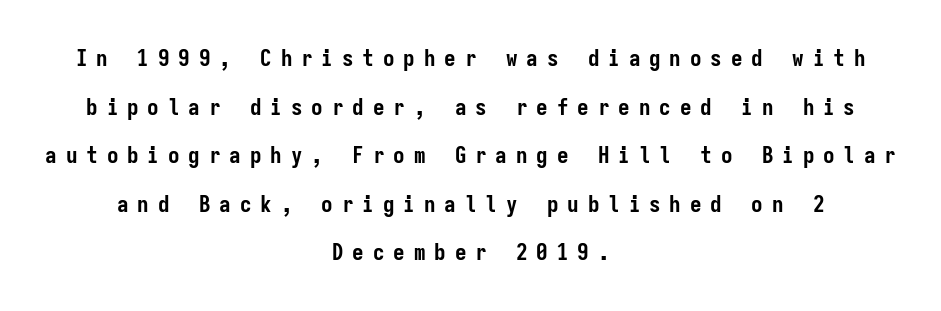
One-word summary of the alignment: center. Nobody drew a line under any word here. The sample has been set heavy, in full bold. The tracking jumps out immediately: characters are airy and widely separated. This is the regular roman posture of the typeface.
